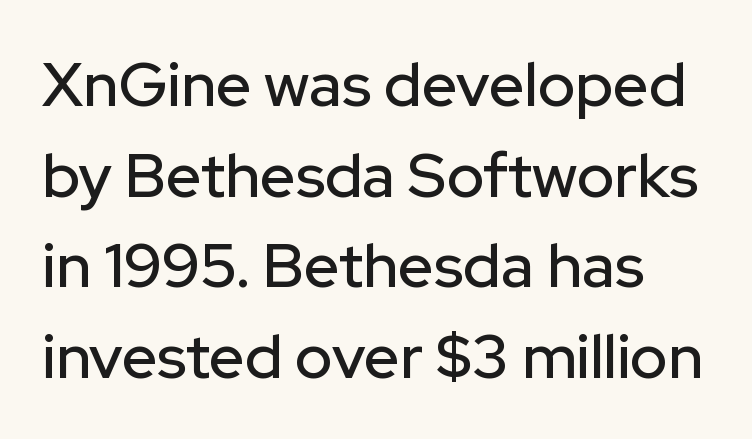
The image shows 62 px sans-serif type, upright; set normal line spacing (1.46x), normal letter spacing, not underlined; low stroke contrast and a medium x-height.
